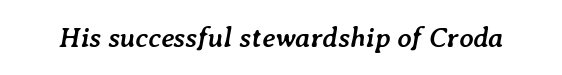
Q: Is the text bold? A: Yes.
Q: Is the text italic (slanted)? A: Yes, it leans right by about 7 degrees.
Q: Is the text underlined? A: No.
Q: Is the spacing between letters normal or unusually wide? A: Normal.
Q: Width (condensed, normal, or wide)? A: Normal.
Q: Stroke contrast? A: Low.
Q: x-height? A: Medium.
Q: Monospaced? A: No.
